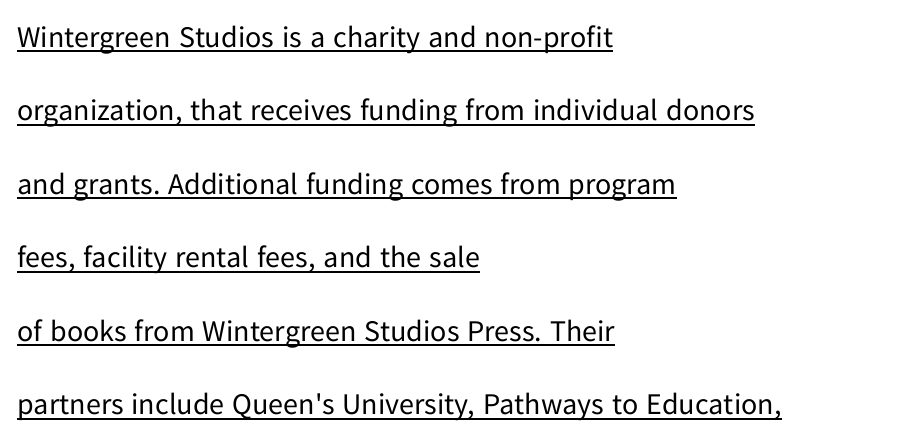
These characters rest on top of a visible drawn line. Every row of glyphs begins at an identical x-position on the left. Students, note that the glyphs here touch the page at normal intervals. The letters stand straight up with perfectly vertical stems.
